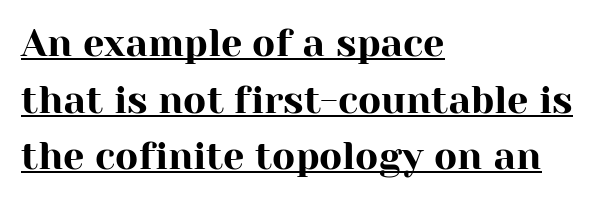
Q: Is the text italic (slanted)? A: No, it is upright.
Q: Is the typeface a serif or a sans-serif typeface? A: Serif.
Q: Is the text underlined? A: Yes.
Q: How is the paragraph aligned? A: Left-aligned.
Q: Is the spacing between letters normal or unusually wide? A: Normal.
Q: Is the spacing between lines tight, normal or loose? A: Normal.
Q: Width (condensed, normal, or wide)? A: Normal.
Q: Stroke contrast? A: High.
Q: x-height? A: Medium.
Q: Monospaced? A: No.
